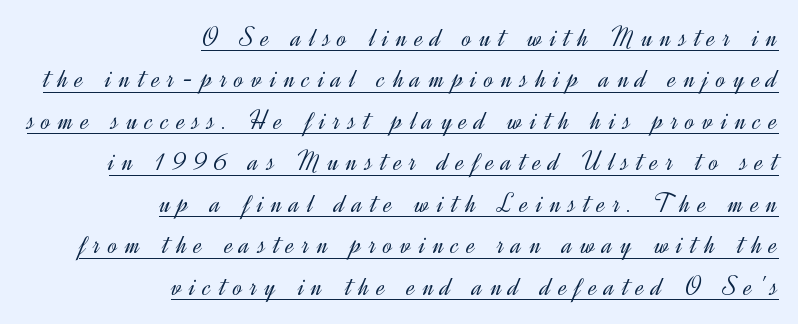
The image shows 28 px light sans-serif type; set right-aligned, normal line spacing (1.48x), unusually wide letter spacing (+0.28 em), underlined; a small x-height.
